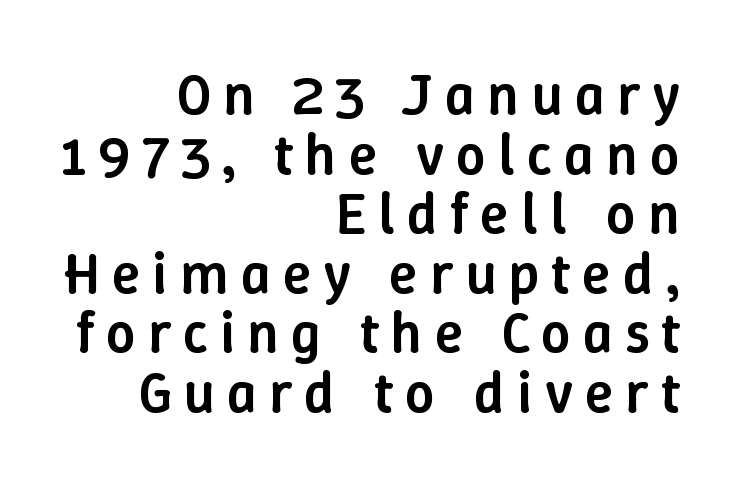
Here the designer chose a conventional face with non-uniform glyph widths. The letters stand straight up with perfectly vertical stems. The vertical gap from one line to the next is small. Right-aligned paragraph, ragged on the left. This is moderately heavy type, rendered in semibold.
